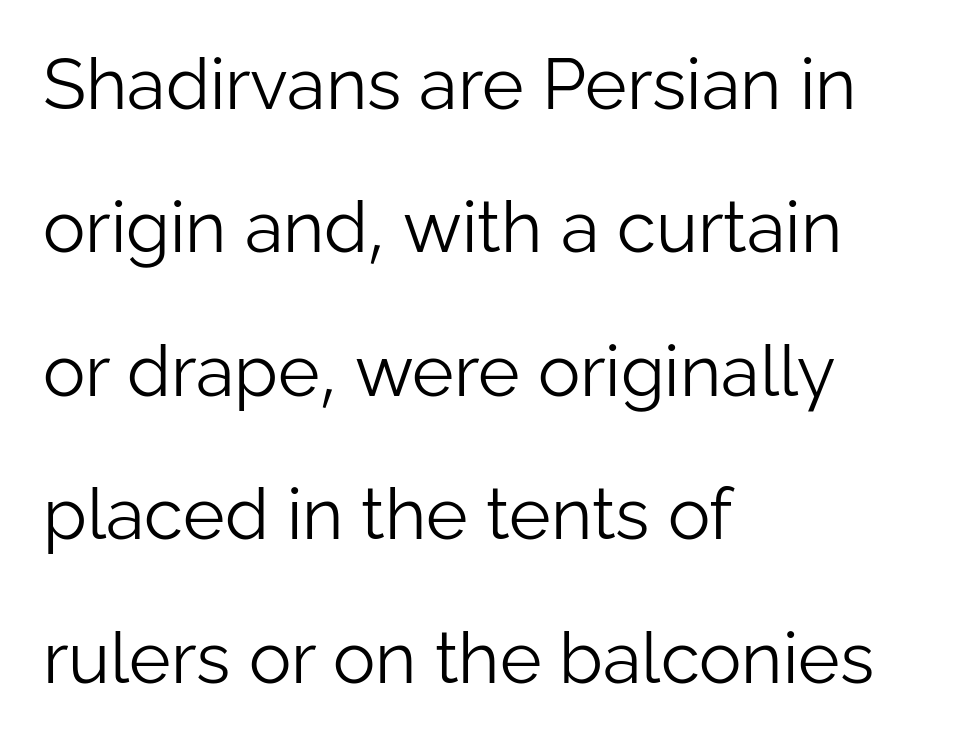
The image shows 71 px light sans-serif type, upright; set left-aligned, loose line spacing (2.02x), normal letter spacing, not underlined; low stroke contrast and a medium x-height.
